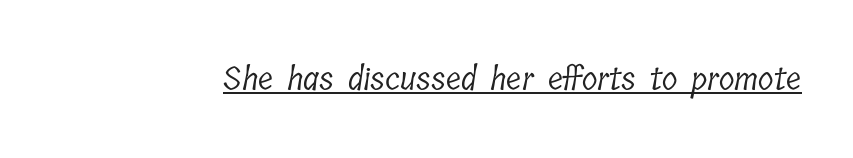
Q: Is the text bold? A: No.
Q: Is the typeface a serif or a sans-serif typeface? A: Serif.
Q: Is the text underlined? A: Yes.
Q: Is the spacing between letters normal or unusually wide? A: Normal.
Q: Width (condensed, normal, or wide)? A: Condensed.
Q: Stroke contrast? A: Low.
Q: x-height? A: Medium.
Q: Monospaced? A: No.
